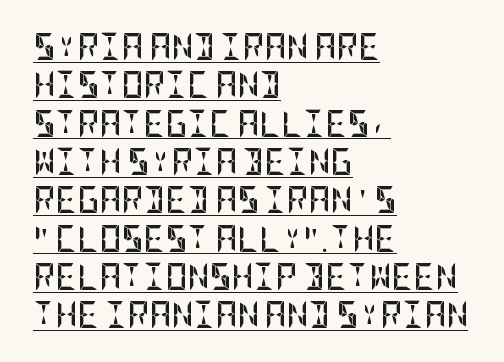
{"italic": "no", "bold": "yes", "underline": "yes", "align": "left", "line_spacing": "normal", "line_spacing_ratio": 1.42, "letter_spacing": "normal", "letter_spacing_em": 0.0, "glyph_px": 27}
